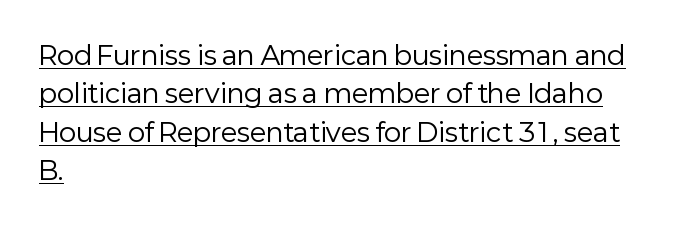
Q: Is the text bold? A: No.
Q: Is the text italic (slanted)? A: No, it is upright.
Q: Is the text underlined? A: Yes.
Q: How is the paragraph aligned? A: Left-aligned.
Q: Is the spacing between letters normal or unusually wide? A: Normal.
Q: Is the spacing between lines tight, normal or loose? A: Normal.
